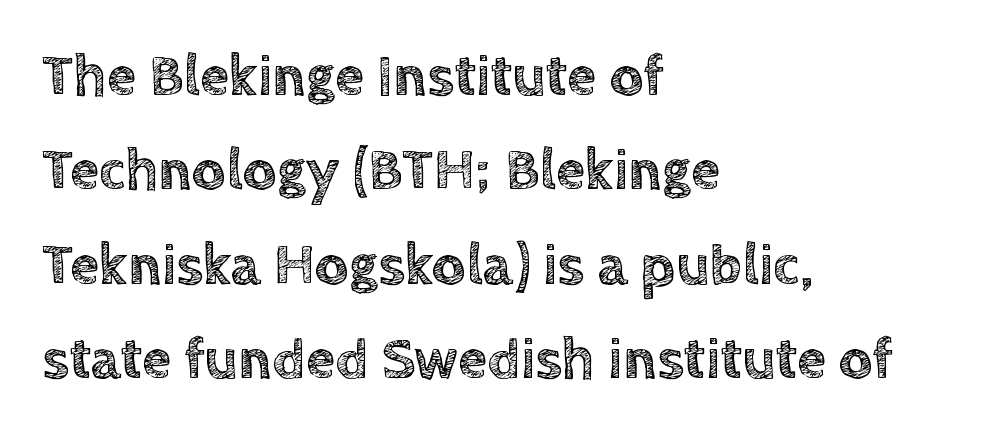
The image shows 59 px text type, upright; set left-aligned, normal line spacing (1.6x), normal letter spacing, not underlined; a large x-height.
